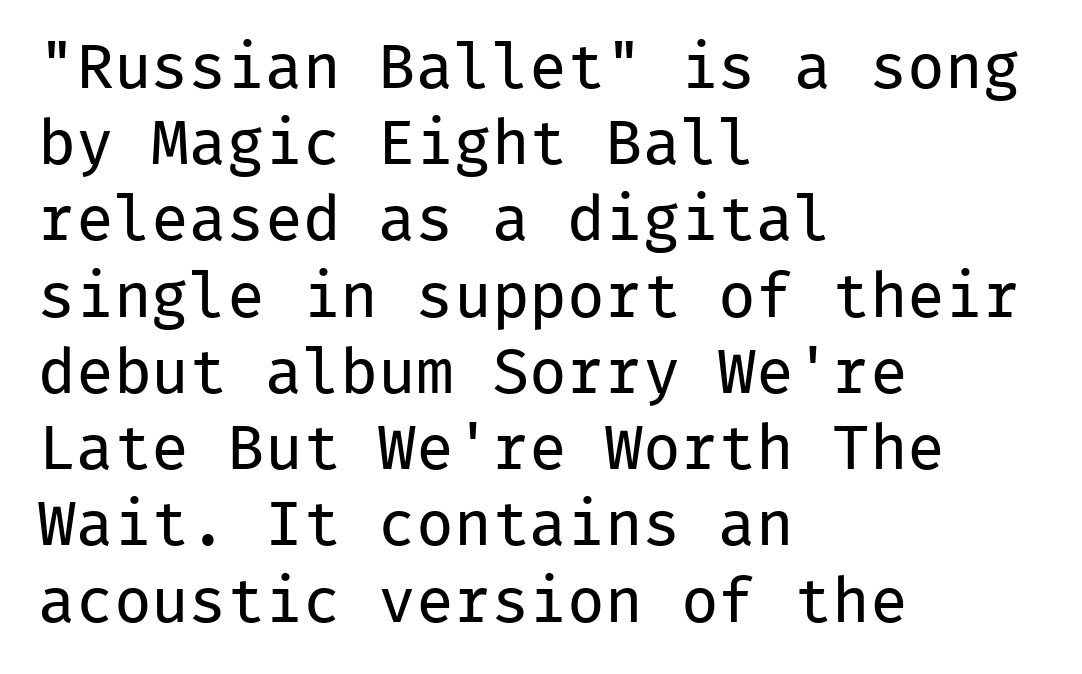
{"serif": "no", "italic": "no", "bold": "no", "weight": "regular", "width": "normal", "stroke_contrast": "low", "x_height": "medium", "monospaced": "yes", "underline": "no", "align": "left", "line_spacing_ratio": 1.21, "letter_spacing": "normal", "letter_spacing_em": 0.0, "glyph_px": 63}
